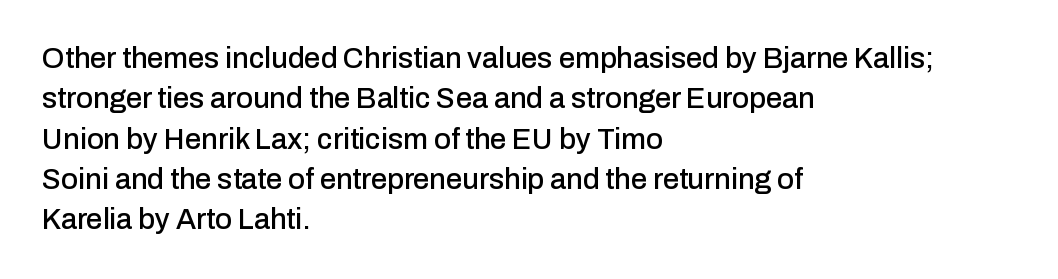
{"serif": "no", "italic": "no", "width": "normal", "stroke_contrast": "low", "x_height": "medium", "monospaced": "no", "underline": "no", "align": "left", "line_spacing": "normal", "line_spacing_ratio": 1.39, "letter_spacing": "normal", "letter_spacing_em": 0.0, "glyph_px": 29}
